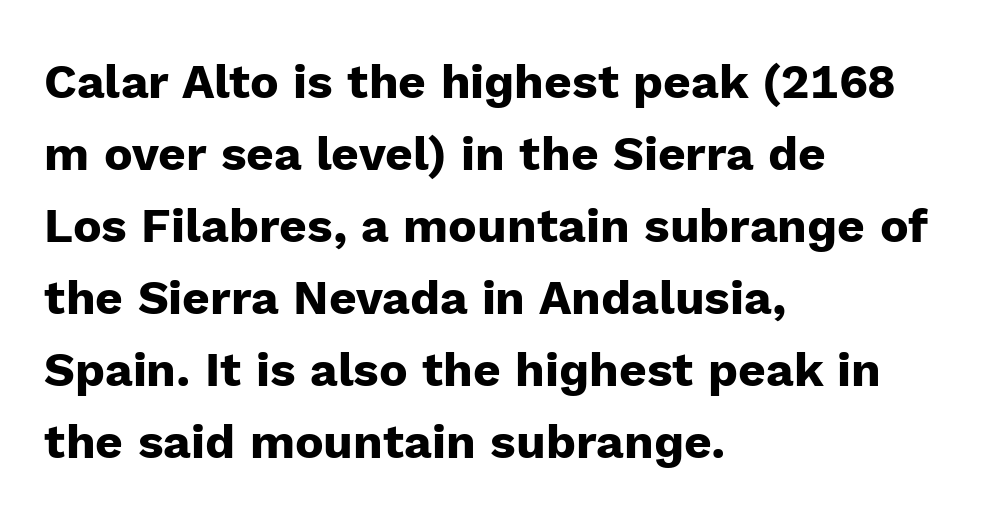
Q: Is the text bold? A: Yes.
Q: Is the text italic (slanted)? A: No, it is upright.
Q: Is the typeface a serif or a sans-serif typeface? A: Sans-serif.
Q: Is the text underlined? A: No.
Q: How is the paragraph aligned? A: Left-aligned.
Q: Is the spacing between letters normal or unusually wide? A: Normal.
Q: Is the spacing between lines tight, normal or loose? A: Normal.
Q: Width (condensed, normal, or wide)? A: Normal.
Q: Stroke contrast? A: Low.
Q: x-height? A: Medium.
Q: Monospaced? A: No.
